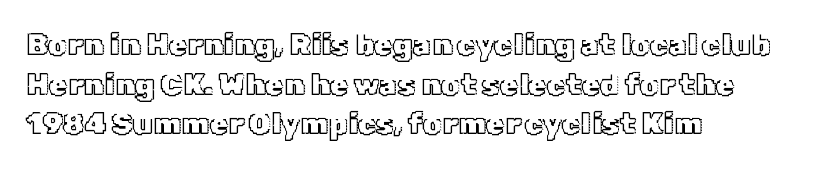
Q: Is the text italic (slanted)? A: No, it is upright.
Q: Is the text underlined? A: No.
Q: How is the paragraph aligned? A: Left-aligned.
Q: Is the spacing between letters normal or unusually wide? A: Normal.
Q: Is the spacing between lines tight, normal or loose? A: Normal.
Q: Width (condensed, normal, or wide)? A: Normal.
Q: x-height? A: Medium.
Q: Monospaced? A: No.
